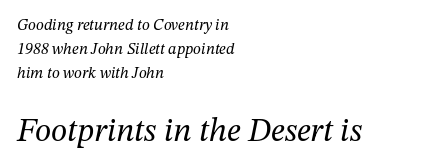
Left-aligned paragraph, ragged on the right. Look at the bottom of the vertical strokes: they flare into serifs here. Type without underlining. Weight: not bold — regular or lighter. The lower block of text is set noticeably larger than the block above it.
